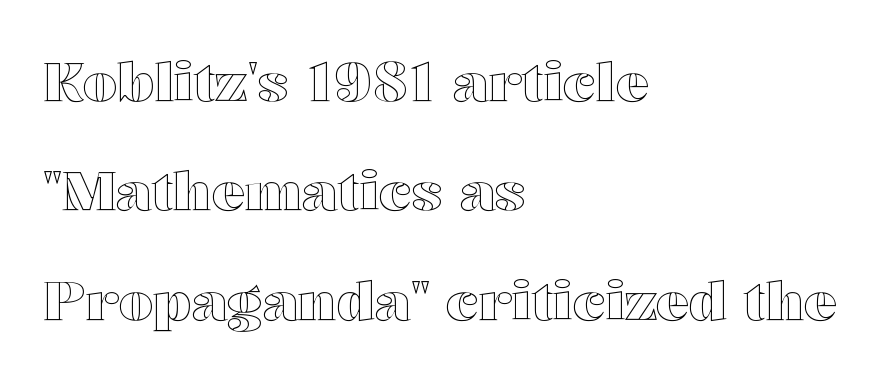
{"italic": "no", "width": "wide", "x_height": "medium", "monospaced": "no", "underline": "no", "align": "left", "line_spacing": "loose", "line_spacing_ratio": 1.99, "letter_spacing": "normal", "letter_spacing_em": 0.0, "glyph_px": 55}
